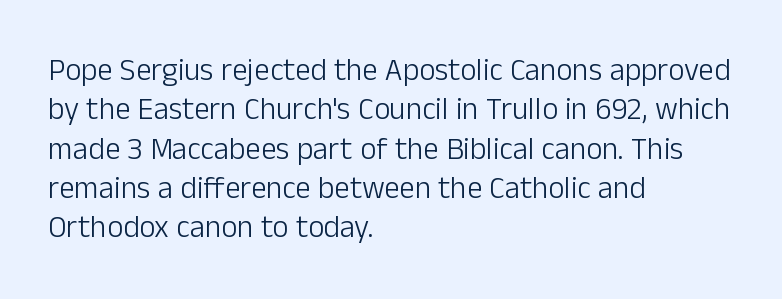
The leading is moderate, giving the passage an even texture. Notice how the passage keeps a crisp vertical edge on the left only. Ascenders rise straight up at ninety degrees. This rendering features lettering with no underline. Does the type have serifs? No, each stem ends abruptly. The letters advance in unequal steps, a hallmark of proportional type.
